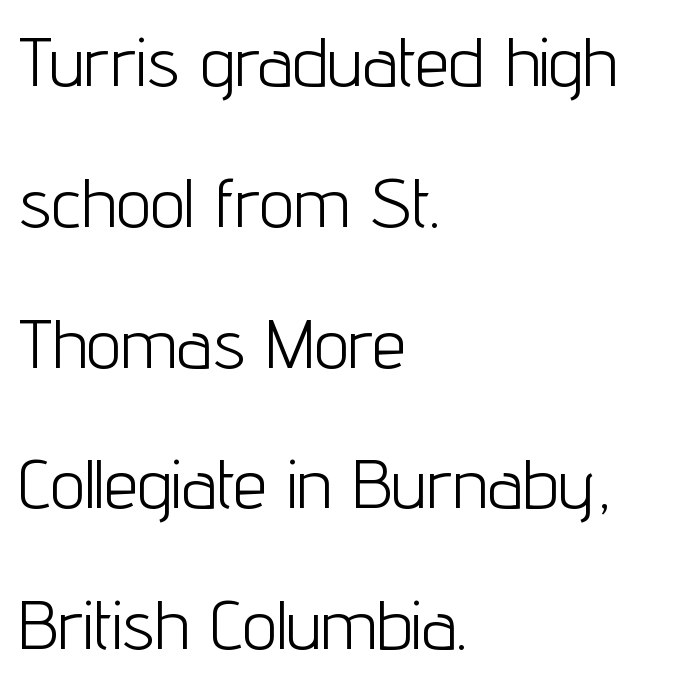
Q: Is the text bold? A: No.
Q: Is the text italic (slanted)? A: No, it is upright.
Q: Is the typeface a serif or a sans-serif typeface? A: Sans-serif.
Q: Is the text underlined? A: No.
Q: How is the paragraph aligned? A: Left-aligned.
Q: Is the spacing between letters normal or unusually wide? A: Normal.
Q: Is the spacing between lines tight, normal or loose? A: Loose.
Q: Width (condensed, normal, or wide)? A: Condensed.
Q: Stroke contrast? A: Low.
Q: x-height? A: Medium.
Q: Monospaced? A: No.
